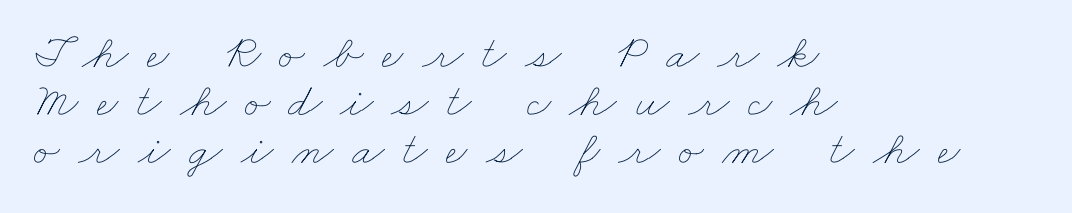
The line texture is sparse and dotted thanks to wide tracking. Caption: face not bold, strokes unweighted. Summary of vertical rhythm: compact, with narrow interline spacing. Letters rest on an invisible, unmarked baseline.
